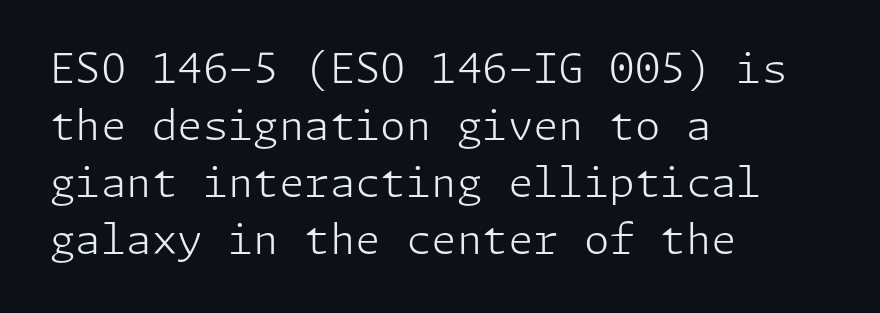
You could call the tracking neutral — neither tight nor loose. The typography opts for an upright posture over an oblique one. These lines stack with their left ends in a neat column. Font category for this specimen: sans-serif. No extra ink here — the face is not bold. The passage shown stacks its lines at a standard gap.
